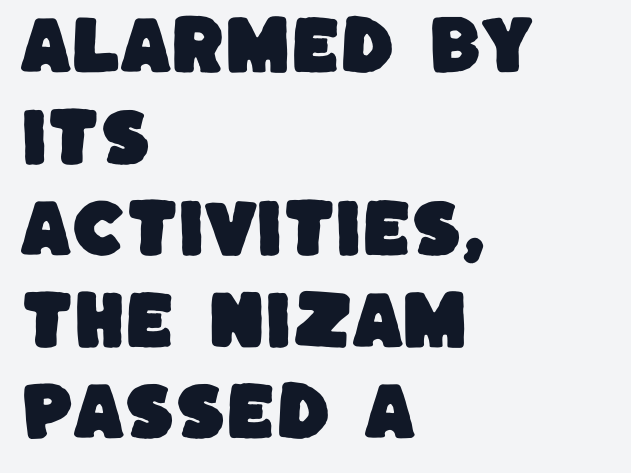
{"serif": "no", "width": "normal", "stroke_contrast": "low", "x_height": "large", "monospaced": "no", "underline": "no", "align": "left", "line_spacing": "normal", "line_spacing_ratio": 1.43, "letter_spacing": "normal", "letter_spacing_em": 0.0, "glyph_px": 64}
